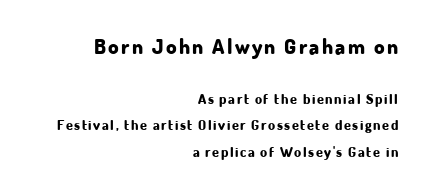
{"italic": "no", "bold": "yes", "underline": "no", "align": "right", "line_spacing": "loose", "line_spacing_ratio": 1.9, "larger_block": "first", "size_ratio": 1.5, "glyph_px": 21}
